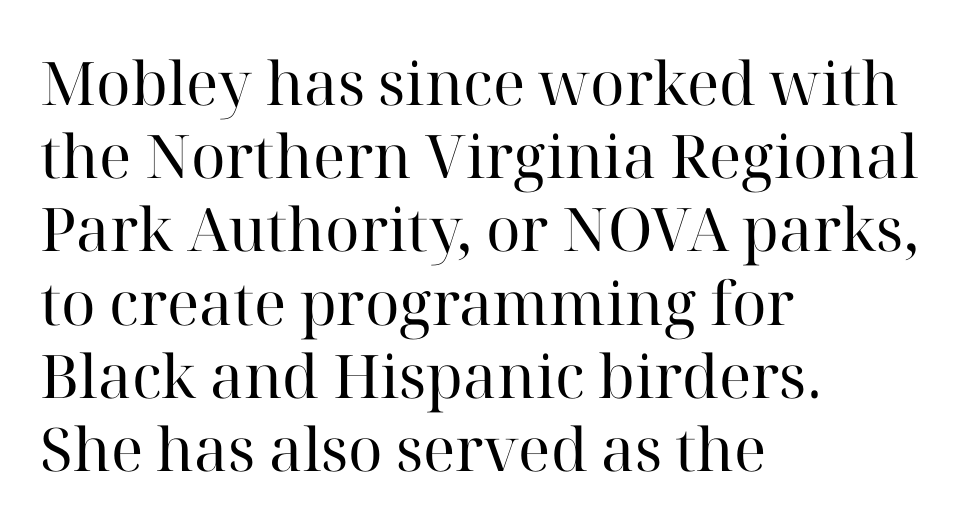
Q: Is the text bold? A: No.
Q: Is the text italic (slanted)? A: No, it is upright.
Q: Is the typeface a serif or a sans-serif typeface? A: Serif.
Q: Is the text underlined? A: No.
Q: How is the paragraph aligned? A: Left-aligned.
Q: Is the spacing between letters normal or unusually wide? A: Normal.
Q: Width (condensed, normal, or wide)? A: Normal.
Q: Stroke contrast? A: High.
Q: x-height? A: Medium.
Q: Monospaced? A: No.
